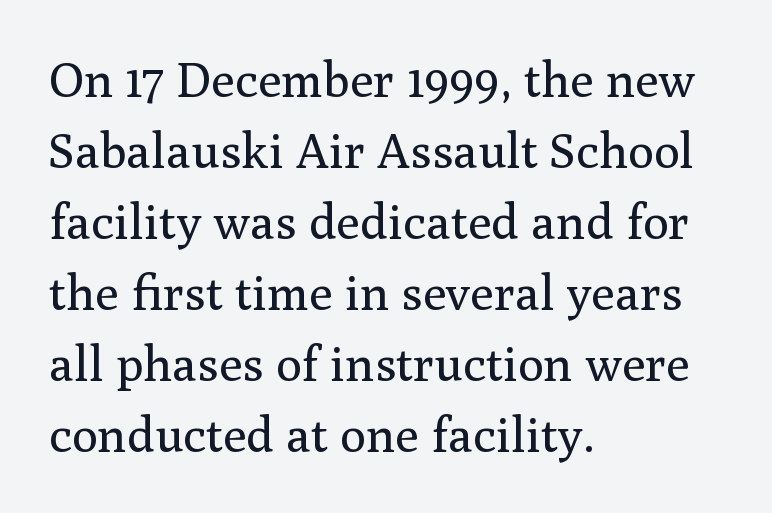
Q: Is the text bold? A: No.
Q: Is the text italic (slanted)? A: No, it is upright.
Q: Is the typeface a serif or a sans-serif typeface? A: Serif.
Q: Is the text underlined? A: No.
Q: How is the paragraph aligned? A: Left-aligned.
Q: Is the spacing between letters normal or unusually wide? A: Normal.
Q: Is the spacing between lines tight, normal or loose? A: Normal.
Q: Width (condensed, normal, or wide)? A: Normal.
Q: Stroke contrast? A: Medium.
Q: x-height? A: Medium.
Q: Monospaced? A: No.
